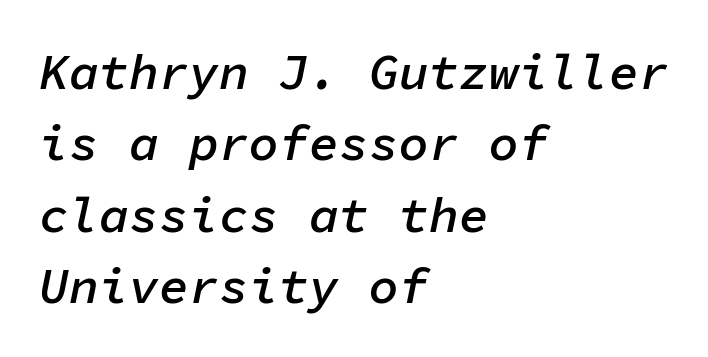
Q: Is the text bold? A: Semi-bold.
Q: Is the text italic (slanted)? A: Yes, it leans right by about 11 degrees.
Q: Is the text underlined? A: No.
Q: How is the paragraph aligned? A: Left-aligned.
Q: Is the spacing between letters normal or unusually wide? A: Normal.
Q: Is the spacing between lines tight, normal or loose? A: Normal.
Q: Width (condensed, normal, or wide)? A: Normal.
Q: Stroke contrast? A: Low.
Q: x-height? A: Medium.
Q: Monospaced? A: Yes.
